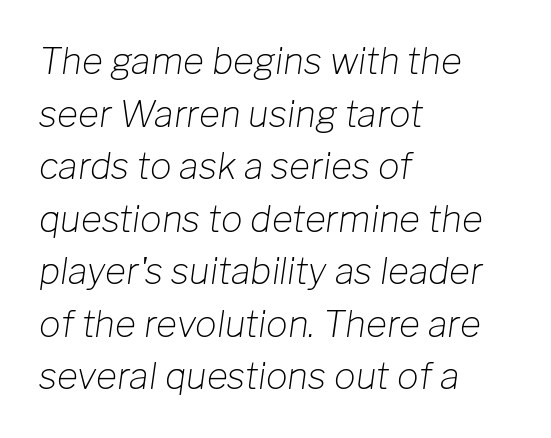
{"italic": "yes", "lean": "right", "slant_degrees": 8, "bold": "no", "weight": "light", "width": "normal", "stroke_contrast": "low", "x_height": "medium", "monospaced": "no", "underline": "no", "align": "left", "line_spacing": "normal", "line_spacing_ratio": 1.46, "letter_spacing": "normal", "letter_spacing_em": 0.0, "glyph_px": 36}
